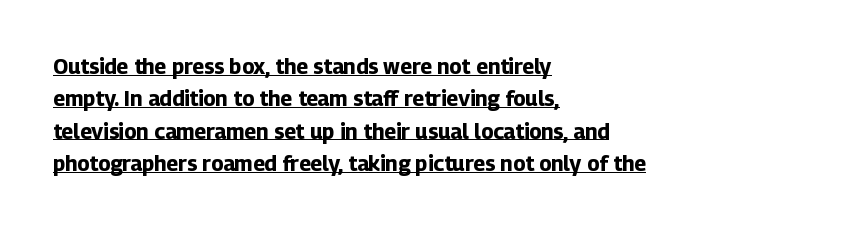
Nobody touched the tracking dial on this one. Typesetter's note: full bold, strokes at maximum text heaviness. Like a heading marked for emphasis, these lines bear an underscore. Quick note: interline space is typical. Posture: upright roman. All the whitespace from short lines collects on the right.
